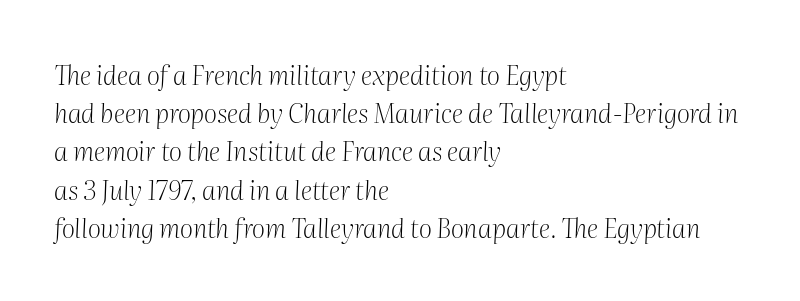
Normally led — the rows are evenly, conventionally spaced. Between one letter and the next there's only the usual sliver of space. Which margin do the lines hug? The left one — the right edge is uneven. Does the lettering tilt? It does — this is italic. Honestly, there is no underline to notice here at all. Nothing heavy about these letters — not bold at all.
